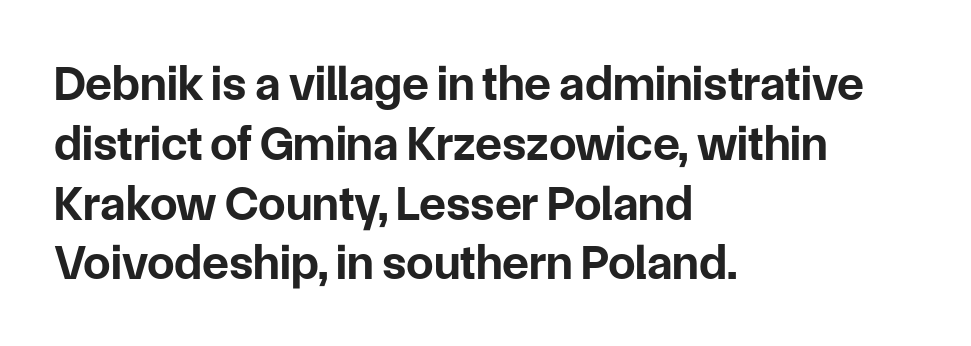
{"serif": "no", "italic": "no", "bold": "yes", "weight": "bold", "width": "normal", "stroke_contrast": "low", "x_height": "medium", "monospaced": "no", "underline": "no", "align": "left", "line_spacing_ratio": 1.22, "letter_spacing": "normal", "letter_spacing_em": 0.0, "glyph_px": 49}
